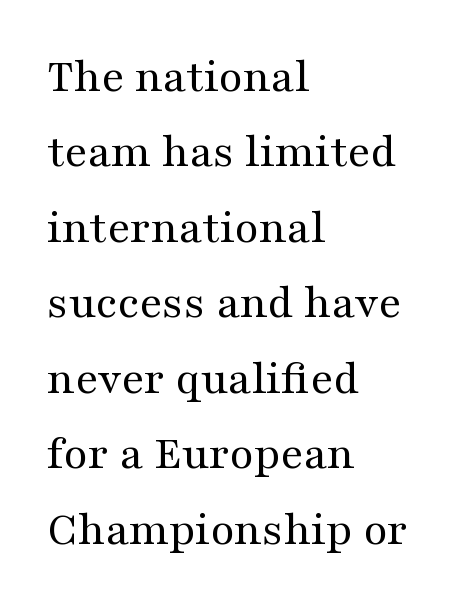
{"serif": "yes", "italic": "no", "bold": "no", "weight": "regular", "width": "wide", "stroke_contrast": "medium", "x_height": "medium", "monospaced": "no", "underline": "no", "align": "left", "line_spacing": "normal", "line_spacing_ratio": 1.54, "letter_spacing": "normal", "letter_spacing_em": 0.0, "glyph_px": 49}
